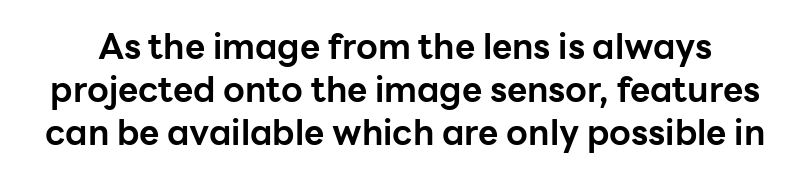
Q: Is the text bold? A: Yes.
Q: Is the text italic (slanted)? A: No, it is upright.
Q: Is the typeface a serif or a sans-serif typeface? A: Sans-serif.
Q: Is the text underlined? A: No.
Q: Is the spacing between letters normal or unusually wide? A: Normal.
Q: Width (condensed, normal, or wide)? A: Normal.
Q: Stroke contrast? A: Low.
Q: x-height? A: Medium.
Q: Monospaced? A: No.
